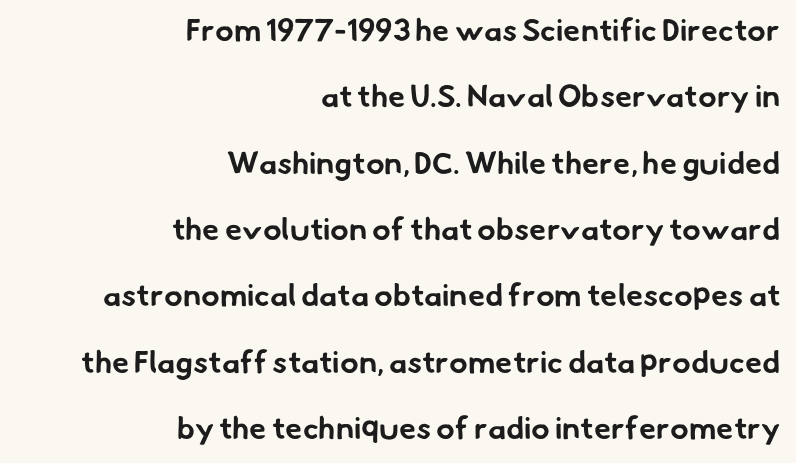
The image shows 31 px bold sans-serif type; set right-aligned, loose line spacing (2.14x), normal letter spacing, not underlined; low stroke contrast and a small x-height.
